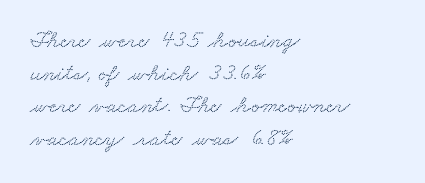
The text block is weighted toward the left margin, trailing off unevenly rightward. Tracking here is standard; glyphs follow each other at the usual distance. Vertically, the passage feels balanced, rows spaced as you'd expect. Type without underlining.
